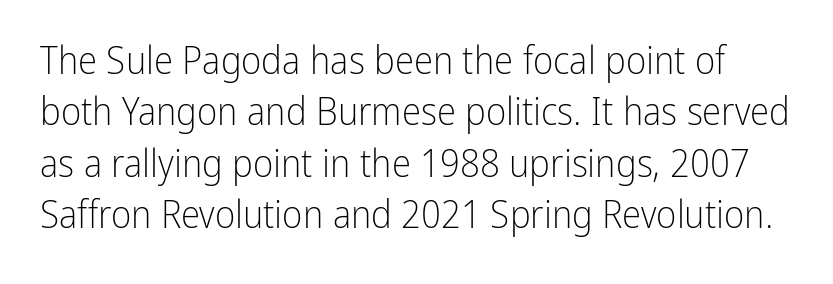
The image shows 39 px light, condensed sans-serif type, upright; set normal line spacing (1.32x), normal letter spacing, not underlined; low stroke contrast and a medium x-height.
